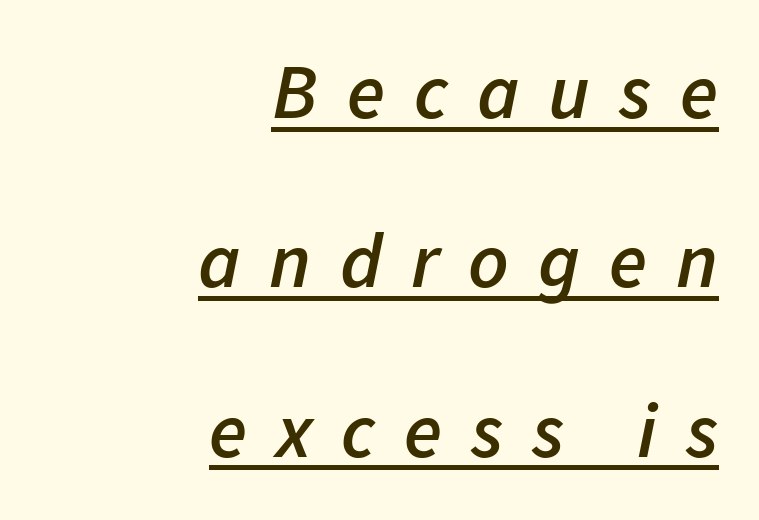
The image shows 78 px semibold type, italic (leaning right); set right-aligned, loose line spacing (2.17x), unusually wide letter spacing (+0.37 em), underlined; low stroke contrast and a medium x-height.
